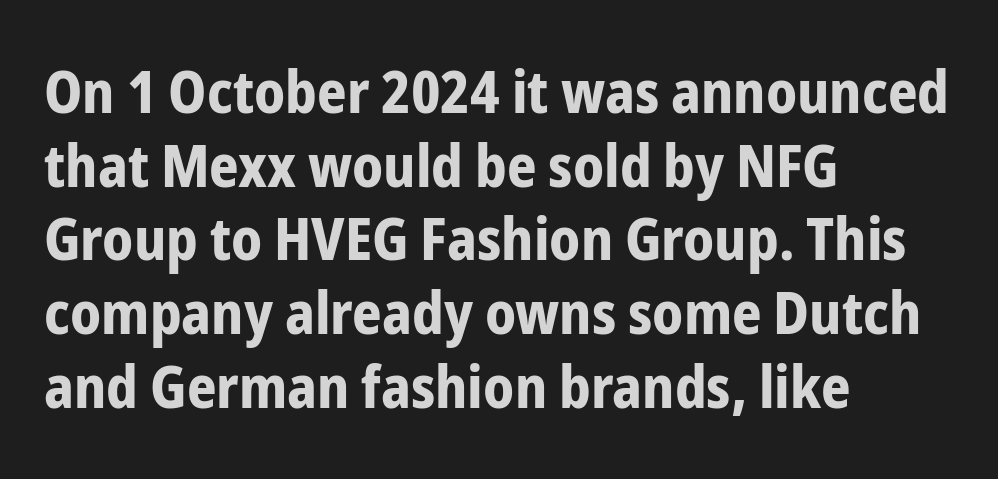
Q: Is the text bold? A: Yes.
Q: Is the text italic (slanted)? A: No, it is upright.
Q: Is the typeface a serif or a sans-serif typeface? A: Sans-serif.
Q: Is the text underlined? A: No.
Q: How is the paragraph aligned? A: Left-aligned.
Q: Is the spacing between letters normal or unusually wide? A: Normal.
Q: Is the spacing between lines tight, normal or loose? A: Normal.
Q: Width (condensed, normal, or wide)? A: Condensed.
Q: Stroke contrast? A: Low.
Q: x-height? A: Medium.
Q: Monospaced? A: No.
